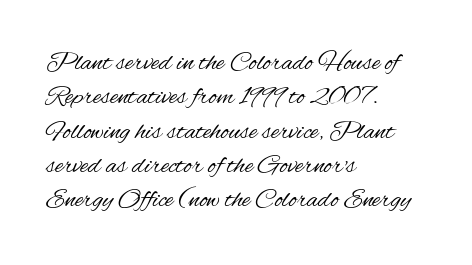
The letterforms sit at book weight or below. Honestly, the letter spacing is just normal — you wouldn't notice it. Unmarked baselines from the first word to the last. The text block is weighted toward the left margin, trailing off unevenly rightward. The designer left line spacing at the default.
